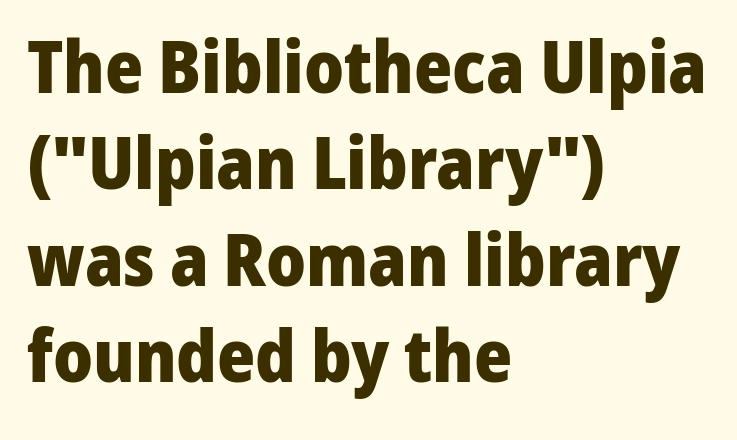
{"serif": "no", "italic": "no", "bold": "yes", "weight": "heavy", "width": "normal", "stroke_contrast": "low", "x_height": "medium", "monospaced": "no", "underline": "no", "align": "left", "line_spacing": "normal", "line_spacing_ratio": 1.32, "letter_spacing": "normal", "letter_spacing_em": 0.0, "glyph_px": 73}
